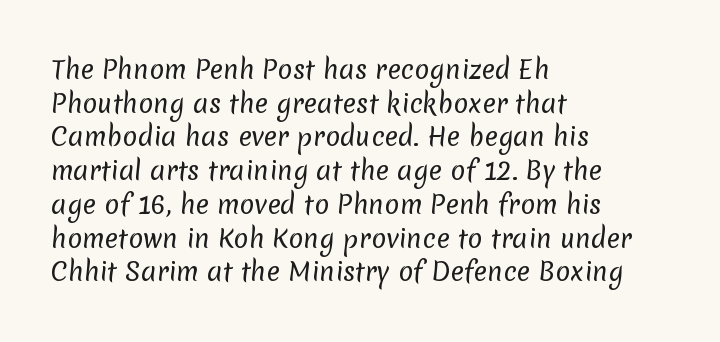
This reads as an unemphasized weight, regular at the heaviest. Honestly, the row spacing looks completely unremarkable. The paragraph shown leans on its left margin. The passage shown has conventional tracking throughout. Descenders hang freely into open space.
